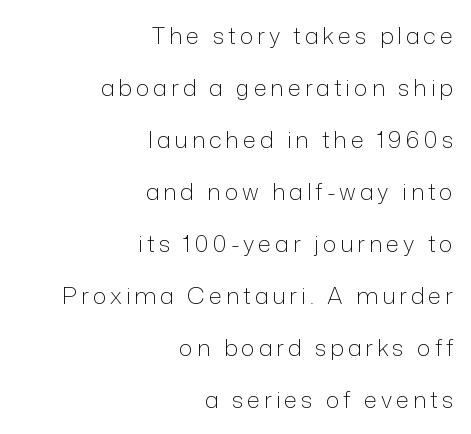
{"italic": "no", "bold": "no", "underline": "no", "align": "right", "line_spacing": "loose", "line_spacing_ratio": 2.26, "glyph_px": 23}
